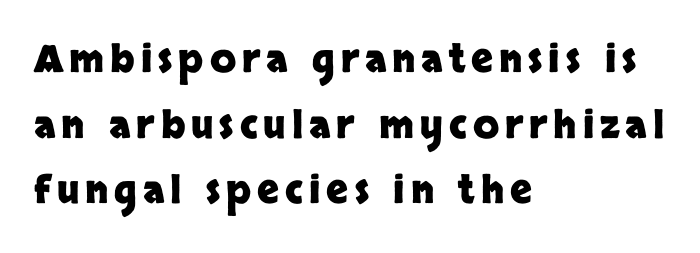
{"serif": "no", "italic": "no", "bold": "yes", "weight": "heavy", "width": "normal", "stroke_contrast": "low", "x_height": "large", "monospaced": "no", "underline": "no", "align": "left", "line_spacing_ratio": 1.73, "glyph_px": 38}
